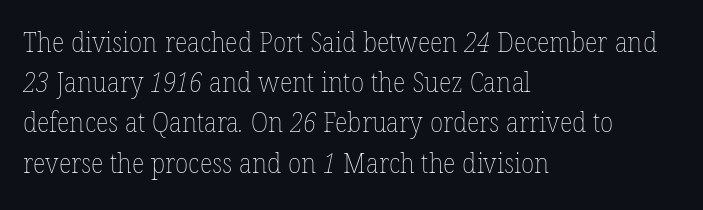
The image shows 27 px text type; set left-aligned, normal line spacing (1.49x), normal letter spacing, not underlined.
